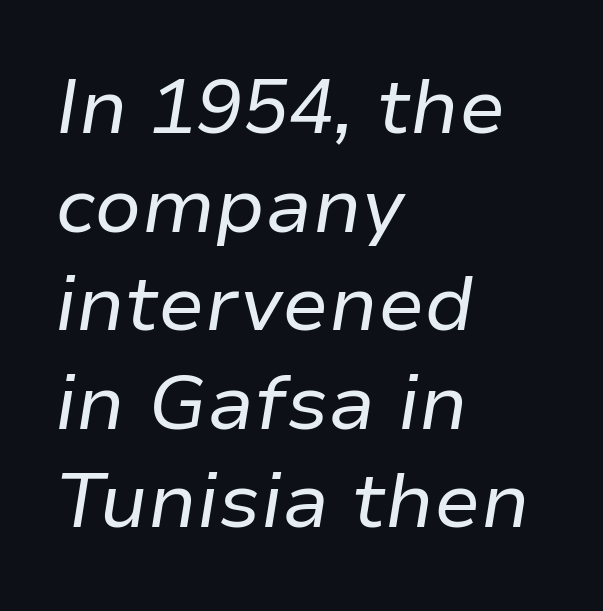
The image shows 77 px regular-weight type, italic (leaning right); set left-aligned, normal line spacing (1.28x), normal letter spacing, not underlined; low stroke contrast and a medium x-height.
